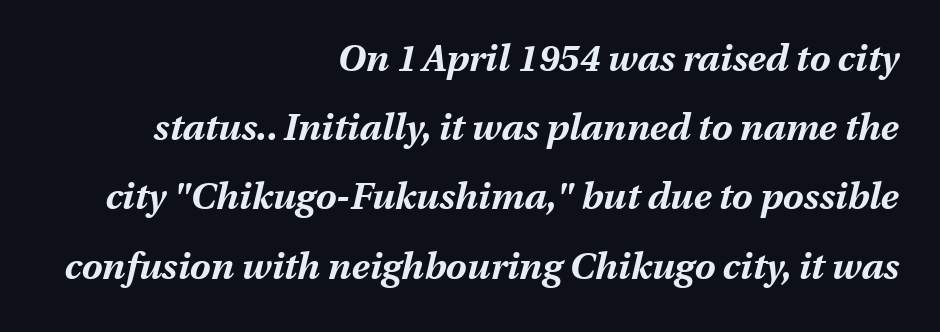
Q: Is the text bold? A: Yes.
Q: Is the text italic (slanted)? A: Yes, it leans right by about 13 degrees.
Q: Is the text underlined? A: No.
Q: How is the paragraph aligned? A: Right-aligned.
Q: Is the spacing between letters normal or unusually wide? A: Normal.
Q: Width (condensed, normal, or wide)? A: Normal.
Q: Stroke contrast? A: Medium.
Q: x-height? A: Medium.
Q: Monospaced? A: No.
